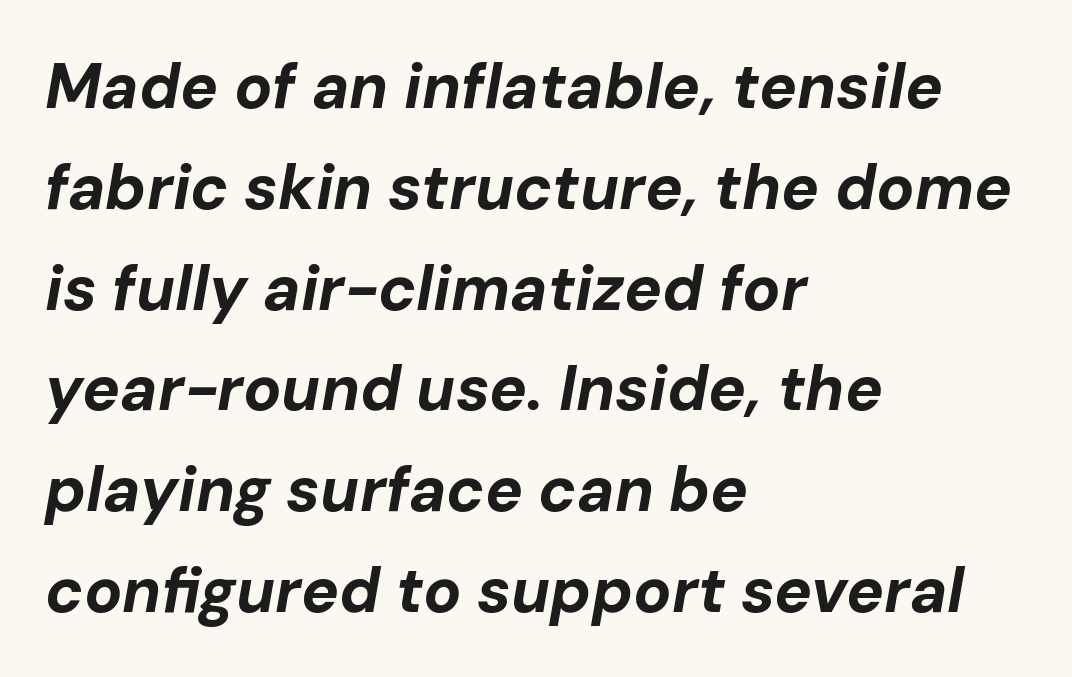
The image shows 63 px bold type, italic (leaning right); set left-aligned, normal line spacing (1.6x), normal letter spacing, not underlined; low stroke contrast and a medium x-height.
